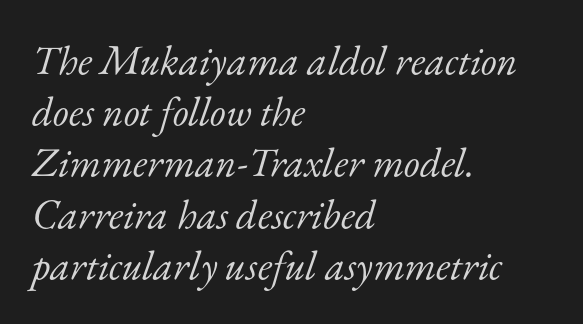
The image shows 41 px light serif type, italic (leaning right); set left-aligned, normal line spacing (1.25x), normal letter spacing, not underlined; low stroke contrast and a small x-height.
